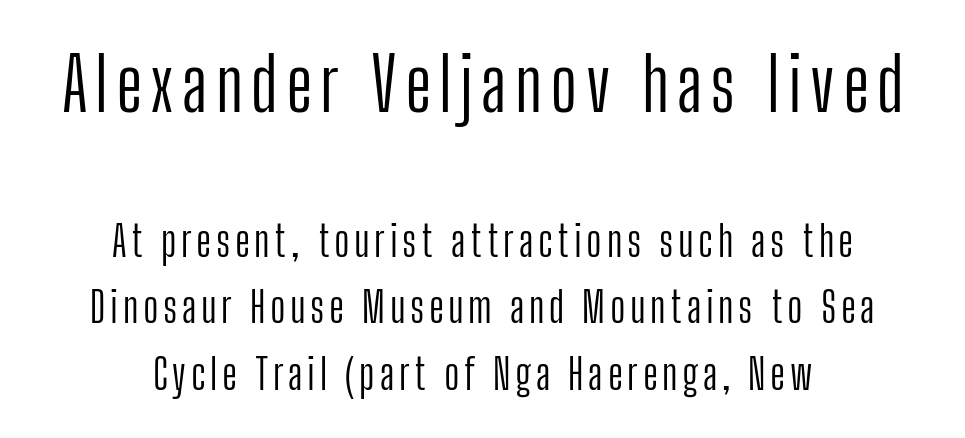
Q: Is the text bold? A: No.
Q: Is the text italic (slanted)? A: No, it is upright.
Q: Is the typeface a serif or a sans-serif typeface? A: Sans-serif.
Q: Is the text underlined? A: No.
Q: How is the paragraph aligned? A: Centered.
Q: Is the spacing between lines tight, normal or loose? A: Normal.
Q: Which block of text is set in a larger size, the first (top) or the second (bottom)? A: The first (top) one.
Q: Width (condensed, normal, or wide)? A: Condensed.
Q: Stroke contrast? A: Low.
Q: x-height? A: Medium.
Q: Monospaced? A: No.
